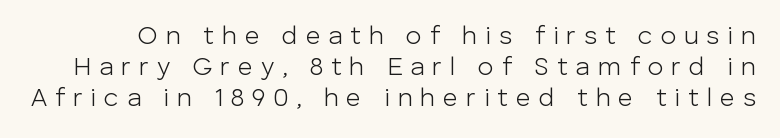
{"italic": "no", "bold": "no", "underline": "no", "line_spacing_ratio": 1.2, "letter_spacing": "wide", "letter_spacing_em": 0.3, "glyph_px": 26}
